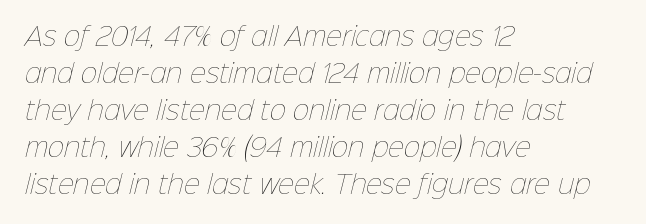
The image shows 25 px text type; set left-aligned, normal line spacing (1.48x), normal letter spacing, not underlined.
